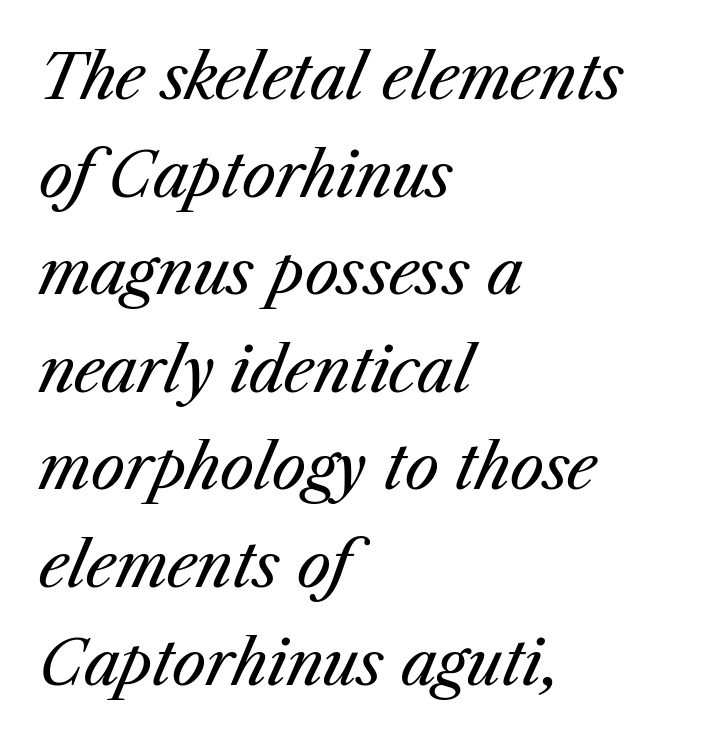
The words here are not underlined. Does the leading feel generous? No, just average. Looks like regular typesetting: each glyph gets only the width it needs. The weight tops out at a normal text grade. Looking at the ascenders, they clearly lean.
